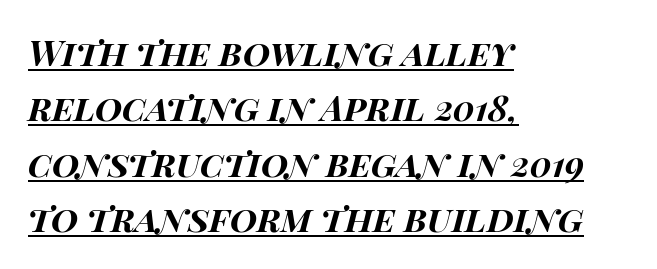
The image shows 35 px bold, wide type, italic (leaning right); set left-aligned, normal line spacing (1.58x), normal letter spacing, underlined; high stroke contrast and a large x-height.
